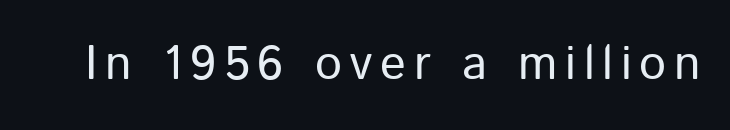
Q: Is the text bold? A: No.
Q: Is the text italic (slanted)? A: No, it is upright.
Q: Is the typeface a serif or a sans-serif typeface? A: Sans-serif.
Q: Is the text underlined? A: No.
Q: Width (condensed, normal, or wide)? A: Normal.
Q: Stroke contrast? A: Low.
Q: x-height? A: Medium.
Q: Monospaced? A: No.
